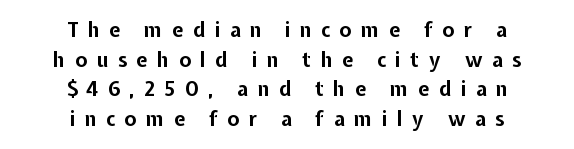
The text block is weighted toward neither margin, spreading evenly from the middle. Check under the words: just untouched page. A roman cut, with each character standing at attention. Letter spacing: wide. The glyphs have the mass of a bold cut.
